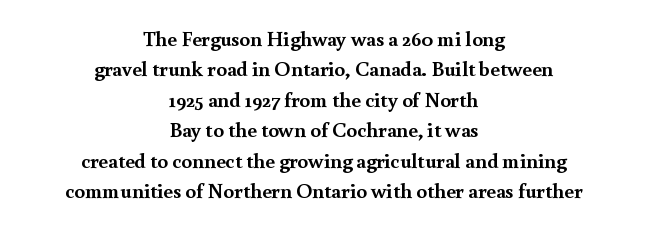
Q: Is the text bold? A: Yes.
Q: Is the text italic (slanted)? A: No, it is upright.
Q: Is the text underlined? A: No.
Q: How is the paragraph aligned? A: Centered.
Q: Is the spacing between letters normal or unusually wide? A: Normal.
Q: Is the spacing between lines tight, normal or loose? A: Normal.
